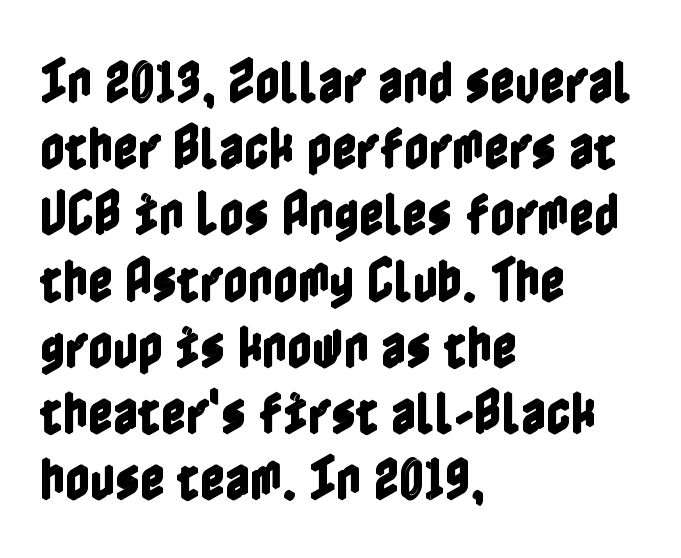
The image shows 48 px condensed type, upright; set left-aligned, normal line spacing (1.38x), normal letter spacing, not underlined; a medium x-height.
